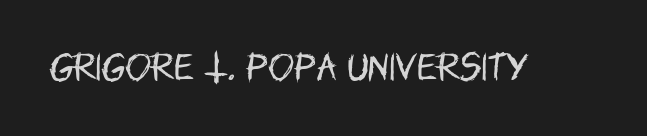
Q: Is the text bold? A: No.
Q: Is the text italic (slanted)? A: No, it is upright.
Q: Is the typeface a serif or a sans-serif typeface? A: Sans-serif.
Q: Is the text underlined? A: No.
Q: Is the spacing between letters normal or unusually wide? A: Normal.
Q: Width (condensed, normal, or wide)? A: Condensed.
Q: Stroke contrast? A: Low.
Q: x-height? A: Large.
Q: Monospaced? A: No.
